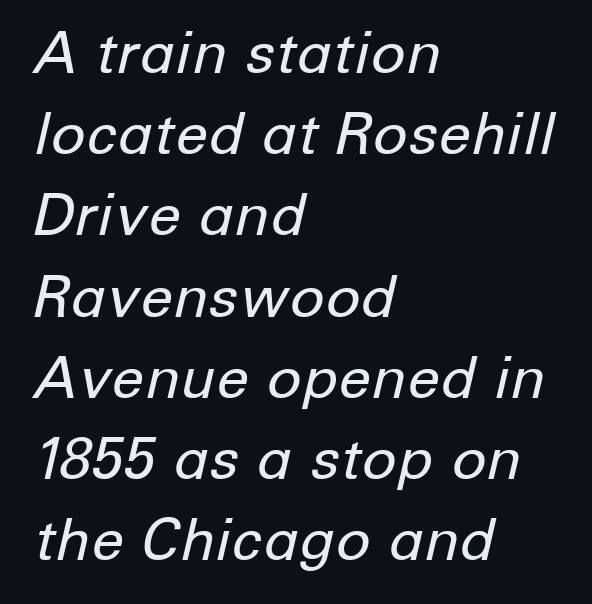
Q: Is the text bold? A: No.
Q: Is the text italic (slanted)? A: Yes, it leans right by about 12 degrees.
Q: Is the text underlined? A: No.
Q: How is the paragraph aligned? A: Left-aligned.
Q: Is the spacing between letters normal or unusually wide? A: Normal.
Q: Is the spacing between lines tight, normal or loose? A: Normal.
Q: Width (condensed, normal, or wide)? A: Normal.
Q: Stroke contrast? A: Low.
Q: x-height? A: Medium.
Q: Monospaced? A: No.
